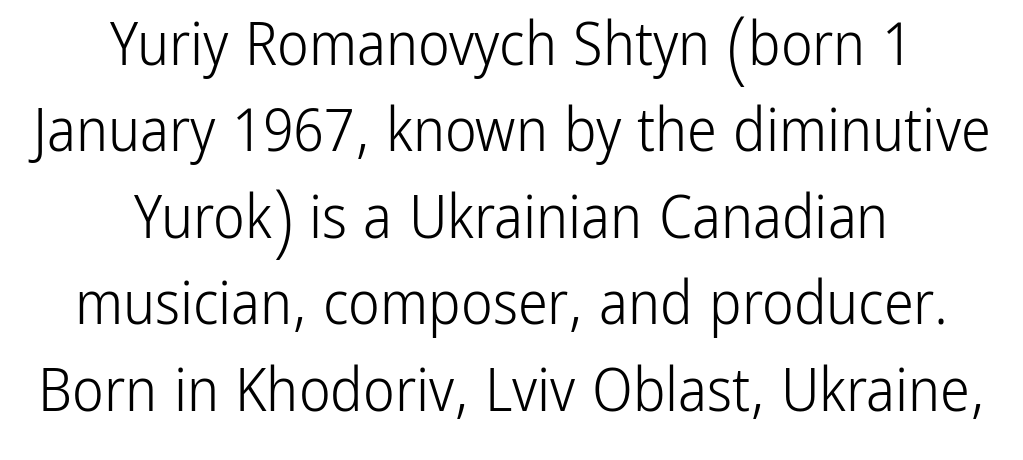
The image shows 60 px light, condensed sans-serif type, upright; set centered, normal line spacing (1.44x), normal letter spacing, not underlined; low stroke contrast and a medium x-height.
